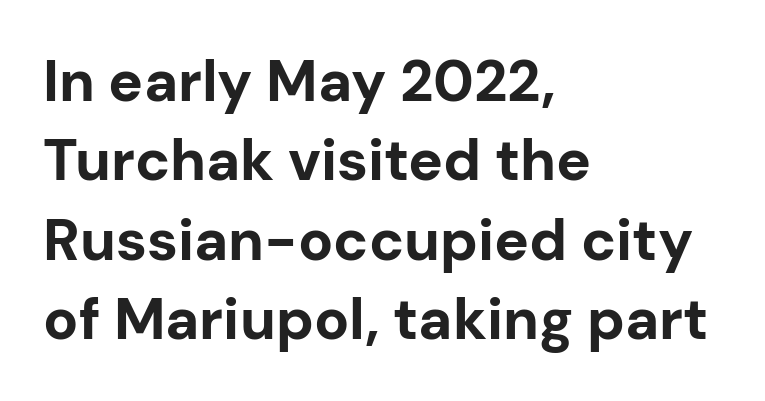
{"serif": "no", "italic": "no", "bold": "yes", "weight": "bold", "width": "normal", "stroke_contrast": "low", "x_height": "medium", "monospaced": "no", "underline": "no", "align": "left", "line_spacing": "normal", "line_spacing_ratio": 1.37, "letter_spacing": "normal", "letter_spacing_em": 0.0, "glyph_px": 58}
